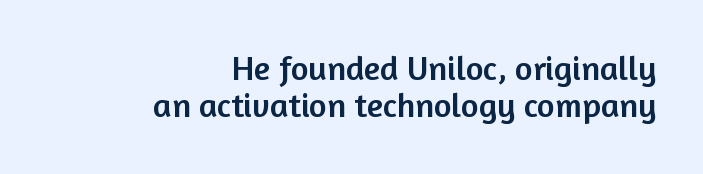
{"serif": "no", "italic": "no", "width": "normal", "stroke_contrast": "low", "x_height": "medium", "monospaced": "no", "underline": "no", "align": "right", "line_spacing": "tight", "line_spacing_ratio": 1.1, "letter_spacing": "normal", "letter_spacing_em": 0.0, "glyph_px": 34}
